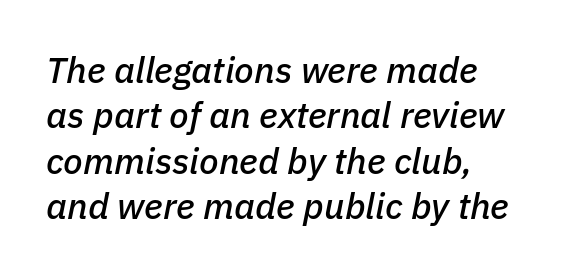
Do the characters align in a grid? No, the font is proportional. Each new line begins a customary step beneath the previous one. Is the type slanted? Yes — the strokes lean at a clear angle. Type without underlining. Does the copy run flush right? No — it runs flush left.
